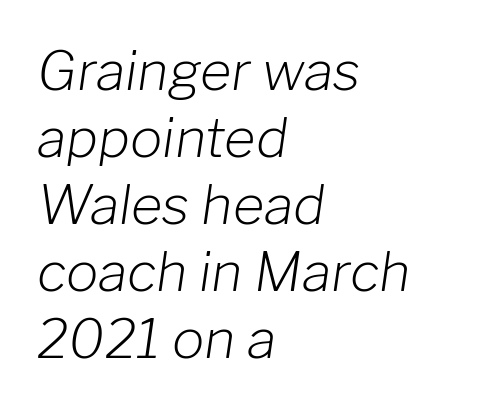
This sample uses an oblique cut, with every glyph tilted off the vertical. The lines are quadded left. Proportional: the letters do not fall into vertical columns. The strokes carry an ordinary text weight at most. Lines of text with bare space underneath. Observe the ordinary spacing: letters are neighbours, not strangers.
